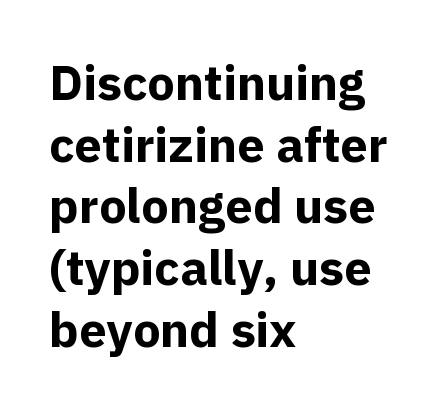
Posture: vertical. Quick note: interline space is typical. Horizontally, the lines are justified to the leading edge only. Thick stems and heavy bowls — unmistakably bold. Note the varied advance widths — an 'i' is clearly narrower than an 'm'.
